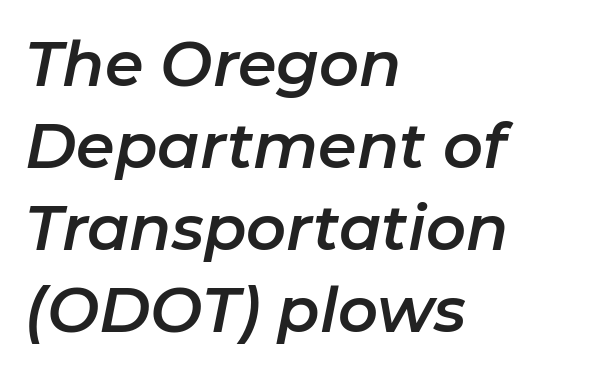
{"italic": "yes", "lean": "right", "slant_degrees": 11, "width": "normal", "stroke_contrast": "low", "x_height": "medium", "monospaced": "no", "underline": "no", "align": "left", "line_spacing": "normal", "line_spacing_ratio": 1.32, "letter_spacing": "normal", "letter_spacing_em": 0.0, "glyph_px": 62}
